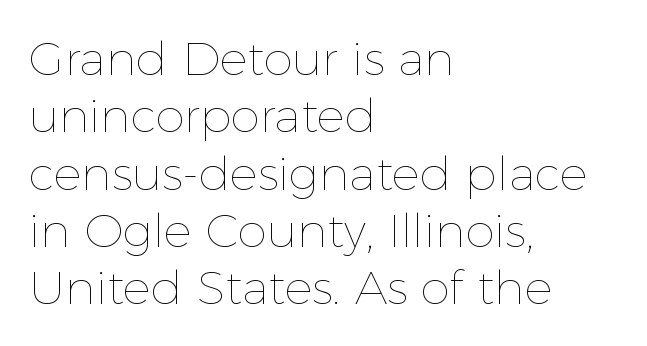
{"italic": "no", "bold": "no", "weight": "thin", "width": "normal", "x_height": "medium", "monospaced": "no", "underline": "no", "align": "left", "line_spacing_ratio": 1.22, "letter_spacing": "normal", "letter_spacing_em": 0.0, "glyph_px": 47}
